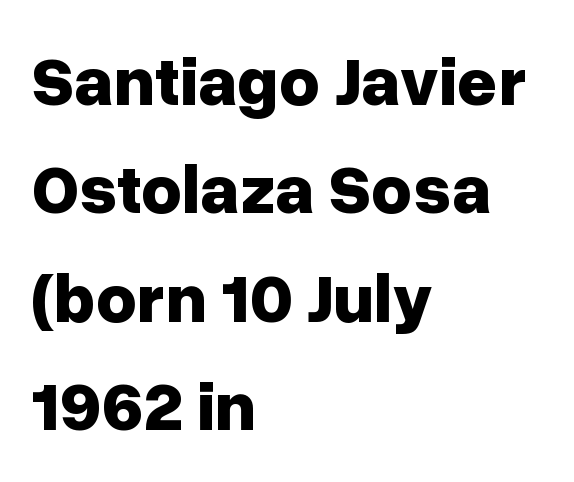
Regarding serifs, this sample does without them. Emphasis by weight is at full strength: bold. Rule under the text: the space is simply empty. Do the characters align in a grid? No, the font is proportional. The rendering uses a moderate line-height, typical for paragraphs. Every stem runs plumb, perpendicular to the baseline.
